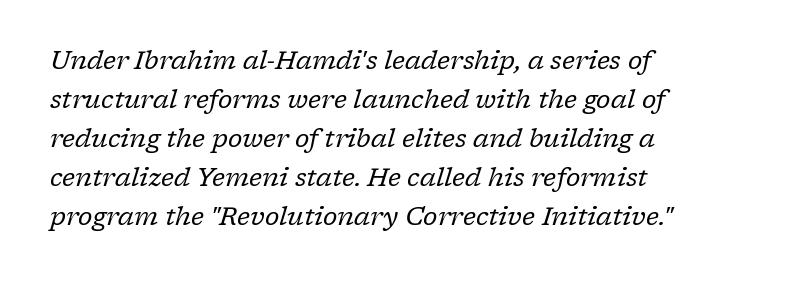
{"italic": "yes", "lean": "right", "slant_degrees": 17, "bold": "no", "underline": "no", "align": "left", "line_spacing": "normal", "line_spacing_ratio": 1.56, "letter_spacing": "normal", "letter_spacing_em": 0.0, "glyph_px": 25}
